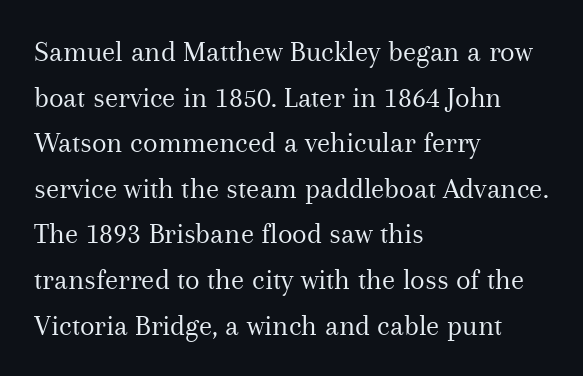
The image shows 30 px regular-weight serif type, upright; set left-aligned, normal line spacing (1.52x), normal letter spacing, not underlined; medium stroke contrast and a medium x-height.
